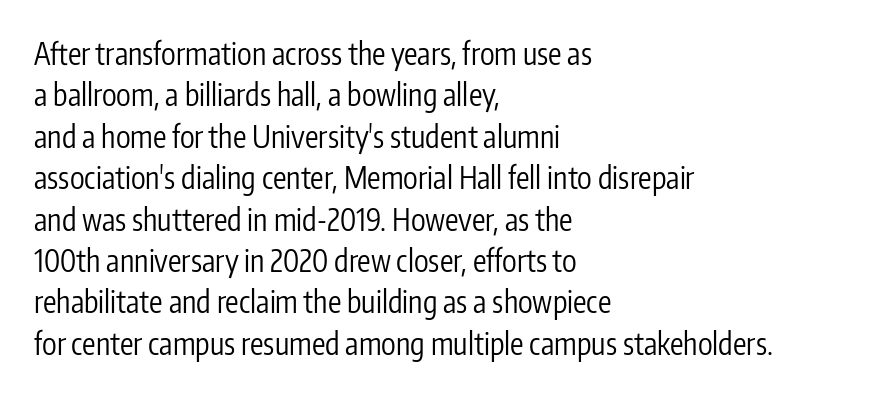
{"serif": "no", "italic": "no", "bold": "no", "weight": "regular", "width": "condensed", "stroke_contrast": "low", "x_height": "medium", "monospaced": "no", "underline": "no", "align": "left", "line_spacing": "normal", "line_spacing_ratio": 1.38, "letter_spacing": "normal", "letter_spacing_em": 0.0, "glyph_px": 30}
